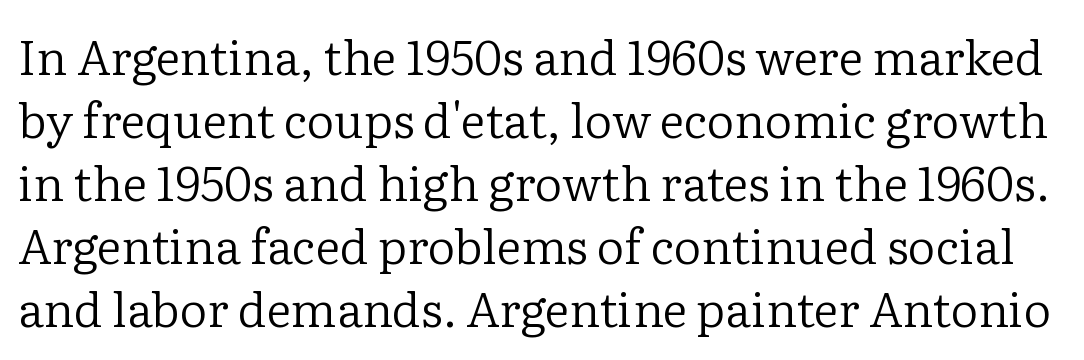
You could call the tracking neutral — neither tight nor loose. Weight: not bold — regular or lighter. The designer went with a serif here, giving each stem small feet. Each letter keeps its own natural width here, so spacing adapts to shape.
